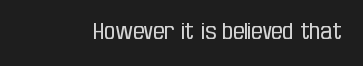
Q: Is the text bold? A: No.
Q: Is the text italic (slanted)? A: No, it is upright.
Q: Is the text underlined? A: No.
Q: Is the spacing between letters normal or unusually wide? A: Normal.
